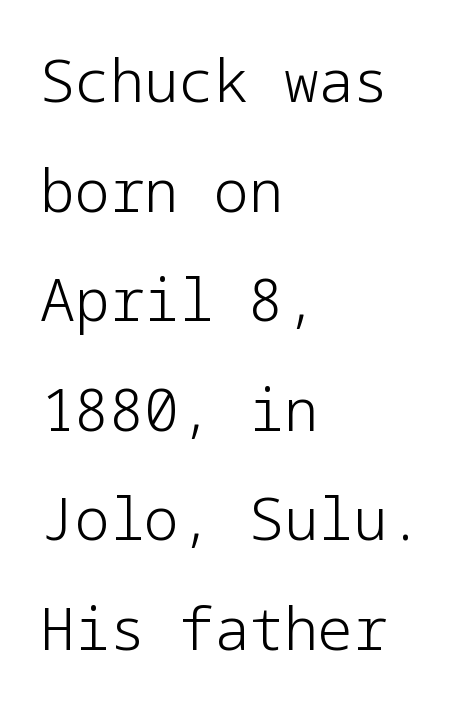
{"serif": "no", "italic": "no", "bold": "no", "weight": "light", "width": "normal", "stroke_contrast": "low", "x_height": "medium", "underline": "no", "align": "left", "line_spacing_ratio": 1.89, "letter_spacing": "normal", "letter_spacing_em": 0.0, "glyph_px": 58}
